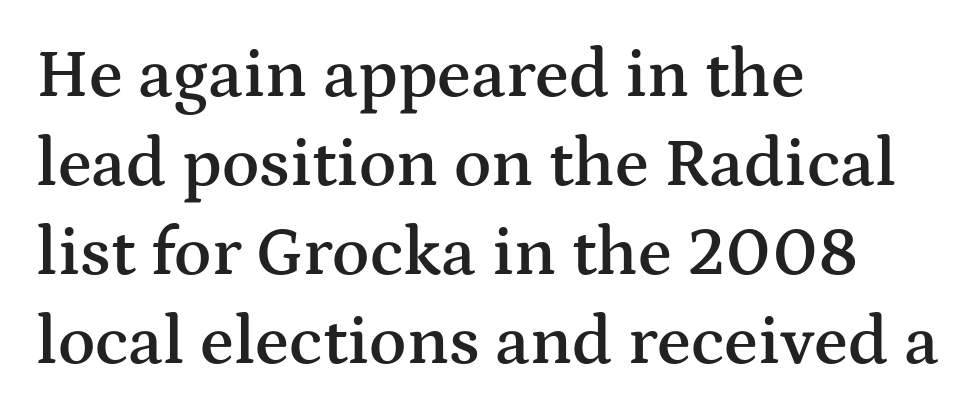
Q: Is the text bold? A: Semi-bold.
Q: Is the text italic (slanted)? A: No, it is upright.
Q: Is the typeface a serif or a sans-serif typeface? A: Serif.
Q: Is the text underlined? A: No.
Q: How is the paragraph aligned? A: Left-aligned.
Q: Is the spacing between letters normal or unusually wide? A: Normal.
Q: Is the spacing between lines tight, normal or loose? A: Normal.
Q: Width (condensed, normal, or wide)? A: Wide.
Q: Stroke contrast? A: Medium.
Q: x-height? A: Medium.
Q: Monospaced? A: No.
